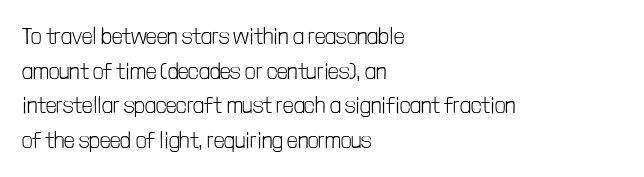
Vertical strokes here are truly vertical. Is the block centered? No — it sits flush against the left margin. Standard letterfit; no display-style spreading of the glyphs. This is not heavy type; no bold has been used.
